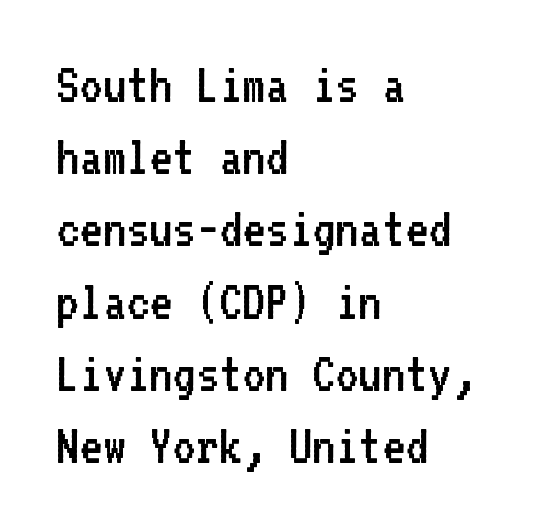
{"serif": "no", "italic": "no", "bold": "no", "weight": "regular", "width": "normal", "stroke_contrast": "low", "x_height": "medium", "monospaced": "yes", "underline": "no", "align": "left", "line_spacing": "normal", "line_spacing_ratio": 1.29, "letter_spacing": "normal", "letter_spacing_em": 0.0, "glyph_px": 56}
